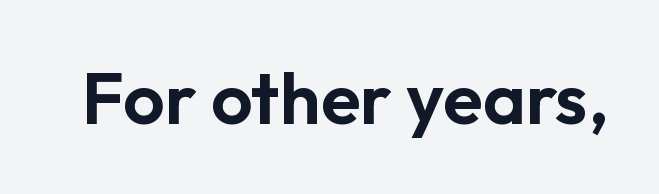
{"serif": "no", "italic": "no", "width": "normal", "stroke_contrast": "low", "x_height": "medium", "monospaced": "no", "underline": "no", "letter_spacing": "normal", "letter_spacing_em": 0.0, "glyph_px": 73}
